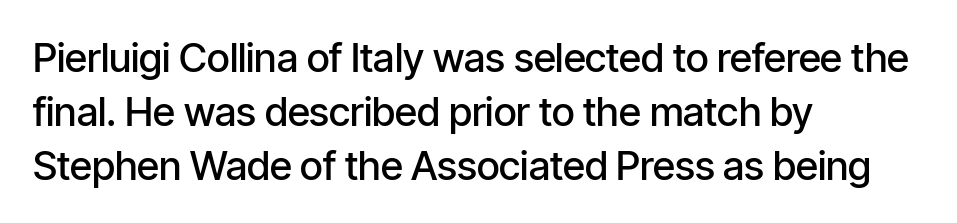
Q: Is the text bold? A: Semi-bold.
Q: Is the text italic (slanted)? A: No, it is upright.
Q: Is the typeface a serif or a sans-serif typeface? A: Sans-serif.
Q: Is the text underlined? A: No.
Q: How is the paragraph aligned? A: Left-aligned.
Q: Is the spacing between letters normal or unusually wide? A: Normal.
Q: Is the spacing between lines tight, normal or loose? A: Normal.
Q: Width (condensed, normal, or wide)? A: Condensed.
Q: Stroke contrast? A: Low.
Q: x-height? A: Medium.
Q: Monospaced? A: No.
